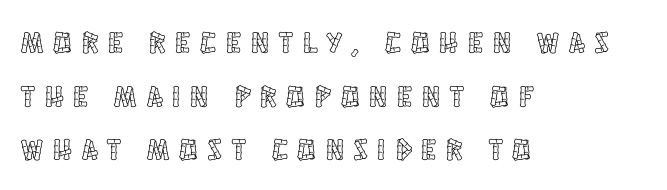
Characters remain perfectly vertical along every line. Honestly, there is no underline to notice here at all. Each word looks stretched out because of the extra space between its letters. These lines are rendered in a variable-pitch font.
